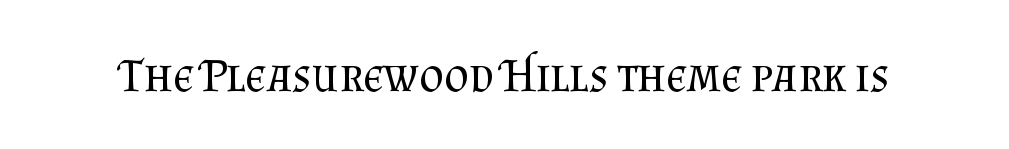
Q: Is the text bold? A: No.
Q: Is the text italic (slanted)? A: No, it is upright.
Q: Is the typeface a serif or a sans-serif typeface? A: Serif.
Q: Is the text underlined? A: No.
Q: Is the spacing between letters normal or unusually wide? A: Normal.
Q: Width (condensed, normal, or wide)? A: Normal.
Q: Stroke contrast? A: Medium.
Q: x-height? A: Small.
Q: Monospaced? A: No.
